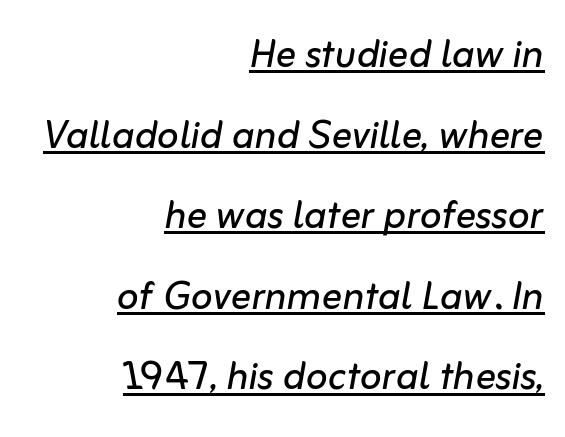
The image shows 51 px regular-weight type, italic (leaning right); set right-aligned, normal line spacing (1.58x), normal letter spacing, underlined; low stroke contrast and a medium x-height.
